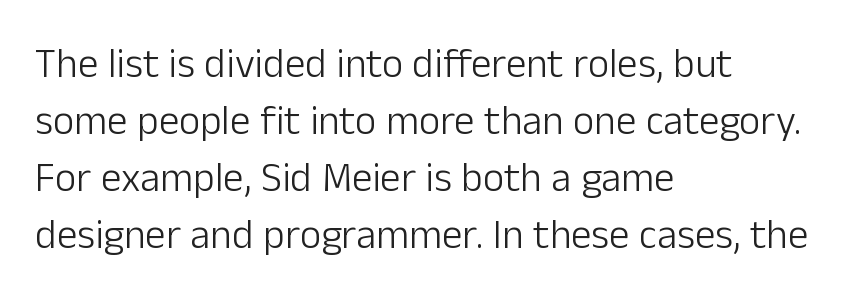
Q: Is the text bold? A: No.
Q: Is the text italic (slanted)? A: No, it is upright.
Q: Is the typeface a serif or a sans-serif typeface? A: Sans-serif.
Q: Is the text underlined? A: No.
Q: How is the paragraph aligned? A: Left-aligned.
Q: Is the spacing between letters normal or unusually wide? A: Normal.
Q: Is the spacing between lines tight, normal or loose? A: Normal.
Q: Width (condensed, normal, or wide)? A: Normal.
Q: Stroke contrast? A: Low.
Q: x-height? A: Medium.
Q: Monospaced? A: No.
